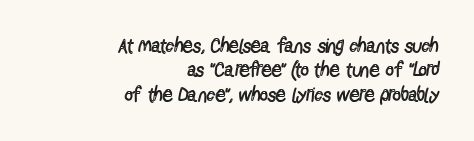
{"bold": "no", "underline": "no", "align": "right", "line_spacing_ratio": 1.22, "letter_spacing": "normal", "letter_spacing_em": 0.0, "glyph_px": 20}
